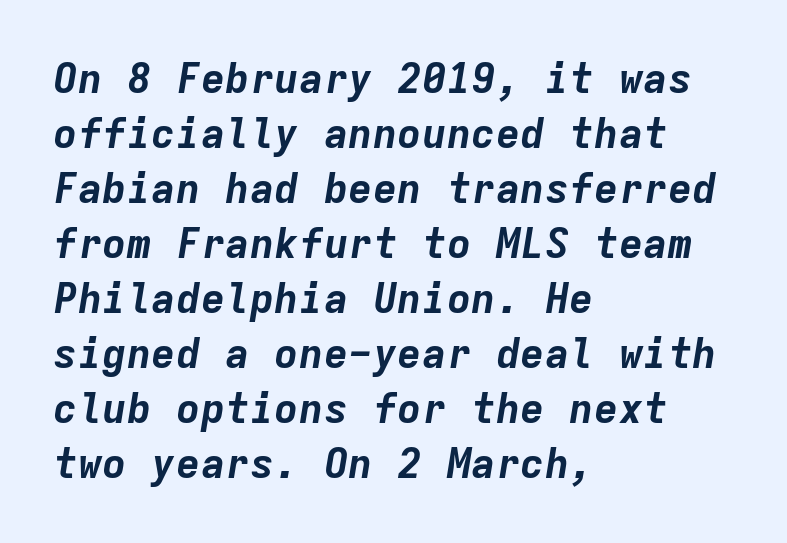
{"italic": "yes", "lean": "right", "slant_degrees": 9, "bold": "yes", "weight": "bold", "width": "normal", "stroke_contrast": "low", "x_height": "medium", "monospaced": "yes", "underline": "no", "align": "left", "line_spacing": "normal", "line_spacing_ratio": 1.34, "letter_spacing": "normal", "letter_spacing_em": 0.0, "glyph_px": 41}
